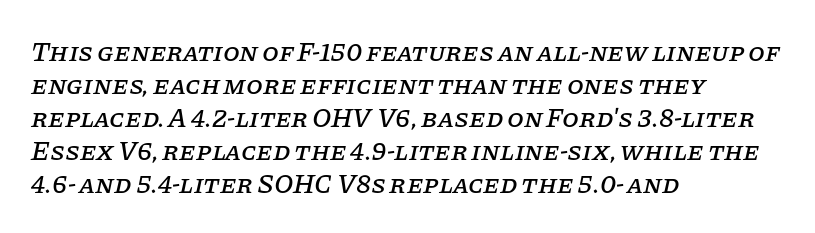
Q: Is the text italic (slanted)? A: Yes, it leans right by about 11 degrees.
Q: Is the text underlined? A: No.
Q: How is the paragraph aligned? A: Left-aligned.
Q: Is the spacing between letters normal or unusually wide? A: Normal.
